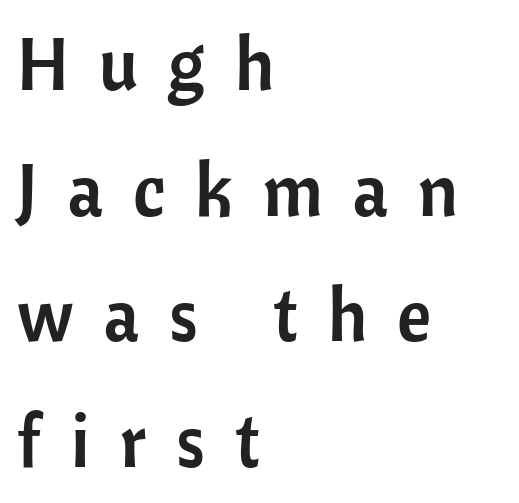
{"serif": "no", "italic": "no", "width": "normal", "stroke_contrast": "low", "x_height": "medium", "monospaced": "no", "underline": "no", "align": "left", "line_spacing_ratio": 1.72, "letter_spacing": "wide", "letter_spacing_em": 0.41, "glyph_px": 73}
